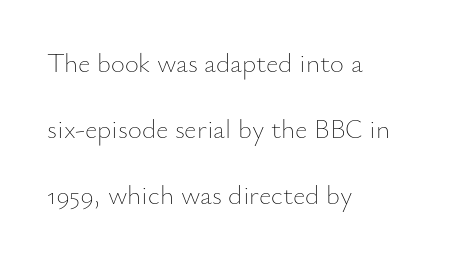
Q: Is the text bold? A: No.
Q: Is the text italic (slanted)? A: No, it is upright.
Q: Is the text underlined? A: No.
Q: How is the paragraph aligned? A: Left-aligned.
Q: Is the spacing between letters normal or unusually wide? A: Normal.
Q: Is the spacing between lines tight, normal or loose? A: Loose.
